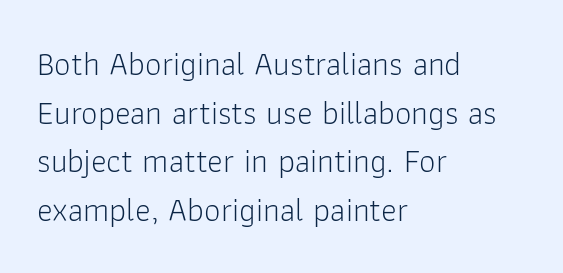
{"serif": "no", "italic": "no", "bold": "no", "weight": "light", "width": "normal", "stroke_contrast": "low", "x_height": "medium", "monospaced": "no", "underline": "no", "align": "left", "line_spacing": "normal", "line_spacing_ratio": 1.47, "letter_spacing": "normal", "letter_spacing_em": 0.0, "glyph_px": 33}
